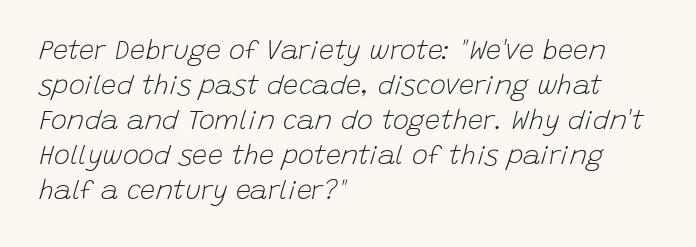
Rows of type keep a routine distance in the vertical direction. You can tell it's italic because the verticals aren't actually vertical. Which margin do the lines hug? The left one — the right edge is uneven. Stems and bowls with no extra thickness — not bold.
